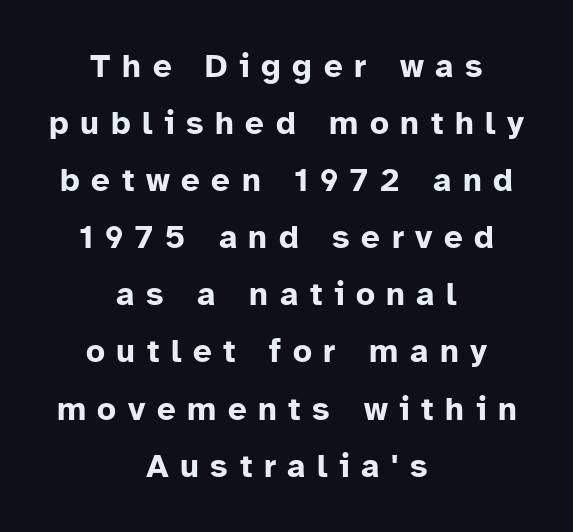
Between one letter and the next there's a generous, obvious gap. Quick note: underline off. The lettering stays uniformly vertical, giving the passage a roman look. A full-strength bold gives these letters their thick strokes.
